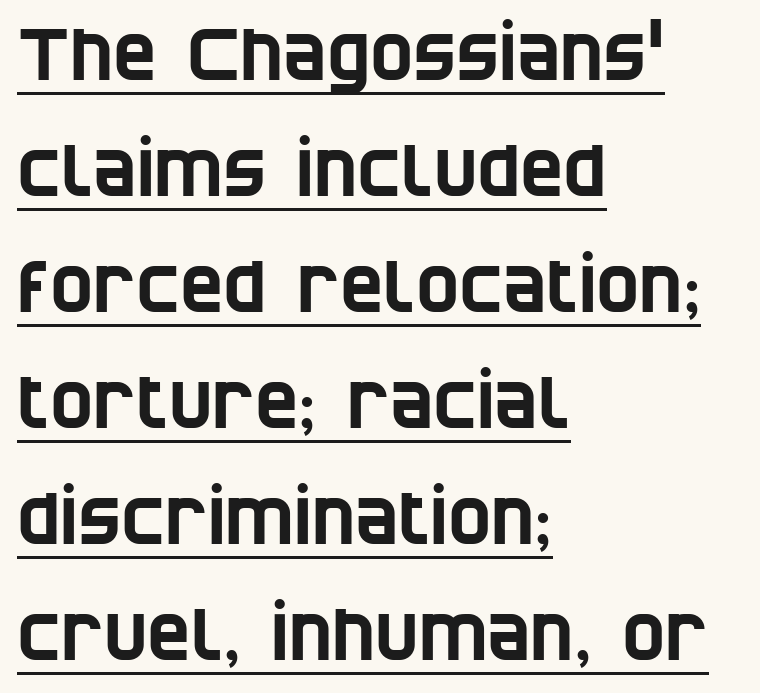
A sans-serif font was chosen for this passage. Caption: lettering with a line underneath. The designer left line spacing at the default. Casual observation: everything's shoved over to the left. Look at the tracking — it's just the regular setting, nothing added. Note the varied advance widths — an 'i' is clearly narrower than an 'm'.
